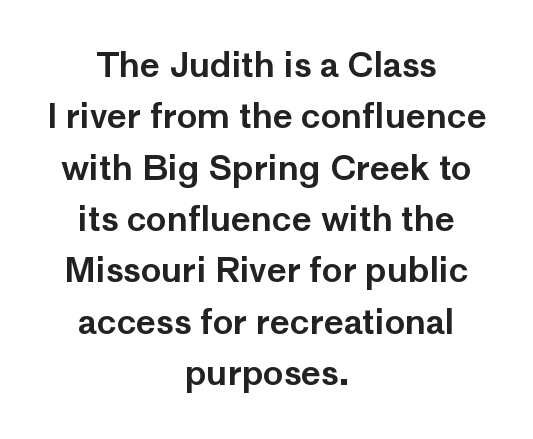
Q: Is the text italic (slanted)? A: No, it is upright.
Q: Is the typeface a serif or a sans-serif typeface? A: Sans-serif.
Q: Is the text underlined? A: No.
Q: How is the paragraph aligned? A: Centered.
Q: Is the spacing between letters normal or unusually wide? A: Normal.
Q: Is the spacing between lines tight, normal or loose? A: Normal.
Q: Width (condensed, normal, or wide)? A: Normal.
Q: Stroke contrast? A: Low.
Q: x-height? A: Medium.
Q: Monospaced? A: No.
